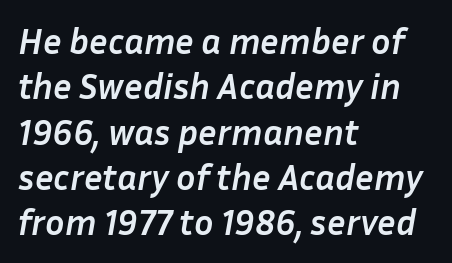
The image shows 36 px semibold type, italic (leaning right); set left-aligned, normal line spacing (1.26x), normal letter spacing, not underlined; low stroke contrast and a medium x-height.
